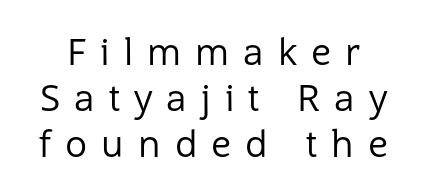
Q: Is the text bold? A: No.
Q: Is the text italic (slanted)? A: No, it is upright.
Q: Is the typeface a serif or a sans-serif typeface? A: Sans-serif.
Q: Is the text underlined? A: No.
Q: Is the spacing between letters normal or unusually wide? A: Unusually wide.
Q: Is the spacing between lines tight, normal or loose? A: Normal.
Q: Width (condensed, normal, or wide)? A: Normal.
Q: Stroke contrast? A: Low.
Q: x-height? A: Medium.
Q: Monospaced? A: No.
